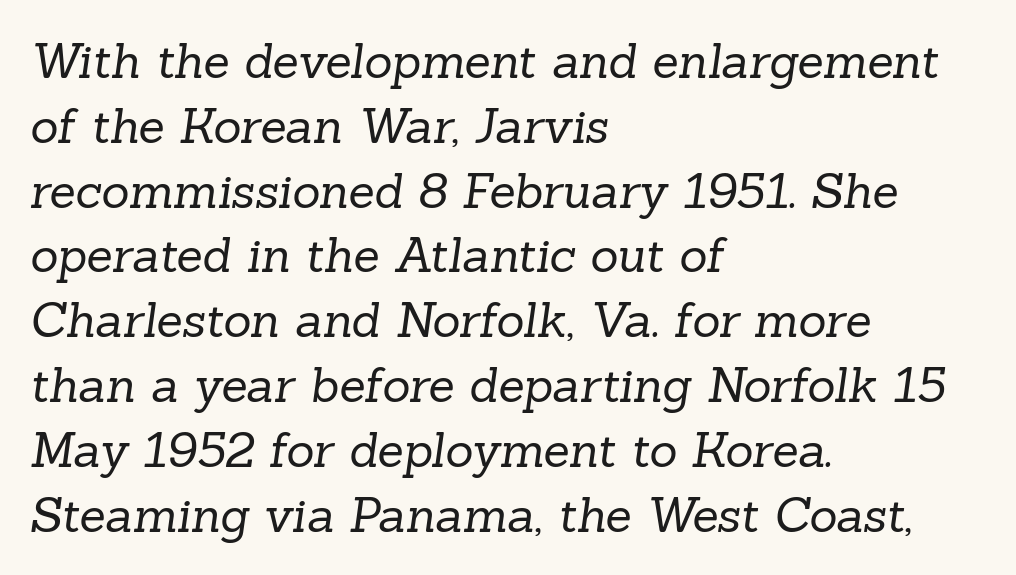
The image shows 48 px regular-weight serif type; set left-aligned, normal line spacing (1.35x), normal letter spacing, not underlined; low stroke contrast and a medium x-height.
